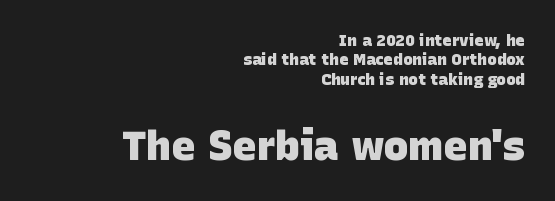
{"serif": "no", "bold": "yes", "weight": "heavy", "width": "normal", "stroke_contrast": "low", "x_height": "large", "monospaced": "no", "underline": "no", "align": "right", "line_spacing_ratio": 1.21, "letter_spacing": "normal", "letter_spacing_em": 0.0, "larger_block": "second", "size_ratio": 2.56, "glyph_px": 41}
